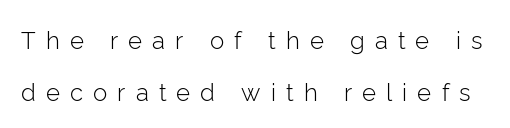
Type without underlining. Rendered with straight, roman letterforms. Stems and bowls with no extra thickness — not bold. The block of text is sparse from top to bottom, with ample space between rows. Display-style spreading of the glyphs; the letterfit is very open.
